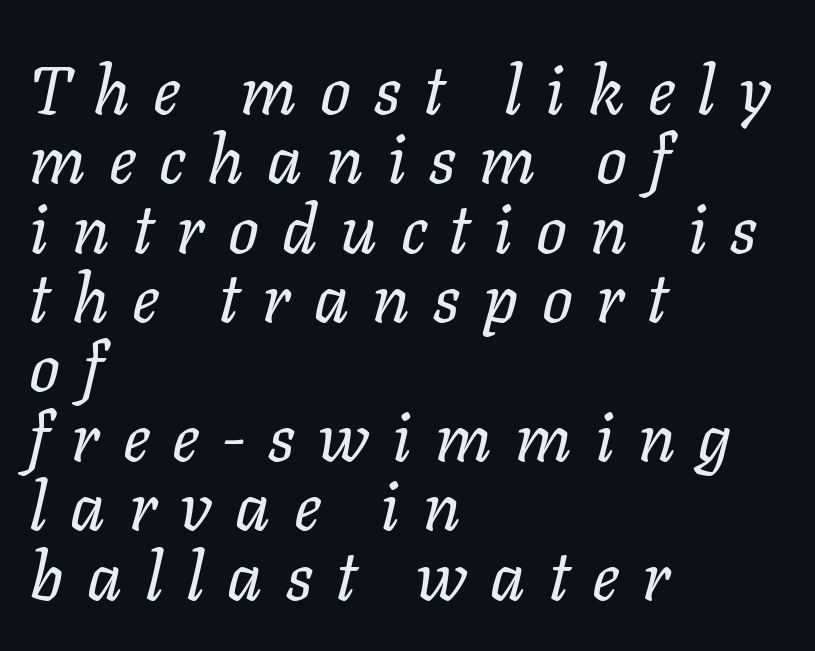
The image shows 68 px regular-weight type, italic (leaning right); set left-aligned, tight line spacing (1.02x), unusually wide letter spacing (+0.34 em), not underlined; low stroke contrast and a medium x-height.
